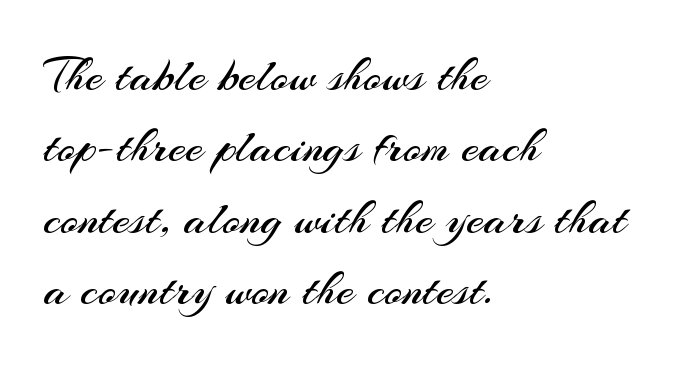
The image shows 50 px regular-weight sans-serif type; set left-aligned, normal line spacing (1.43x), normal letter spacing, not underlined; medium stroke contrast and a small x-height.
